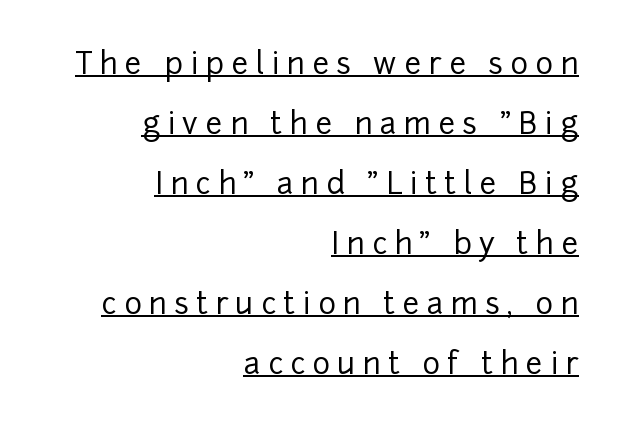
{"serif": "no", "italic": "no", "width": "normal", "stroke_contrast": "low", "x_height": "medium", "monospaced": "no", "underline": "yes", "align": "right", "line_spacing": "loose", "line_spacing_ratio": 2.0, "letter_spacing": "wide", "letter_spacing_em": 0.24, "glyph_px": 30}
